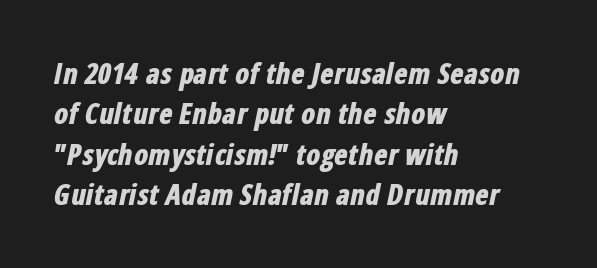
The image shows 28 px bold, condensed type, italic (leaning right); set left-aligned, normal line spacing (1.44x), normal letter spacing, not underlined; low stroke contrast and a medium x-height.
